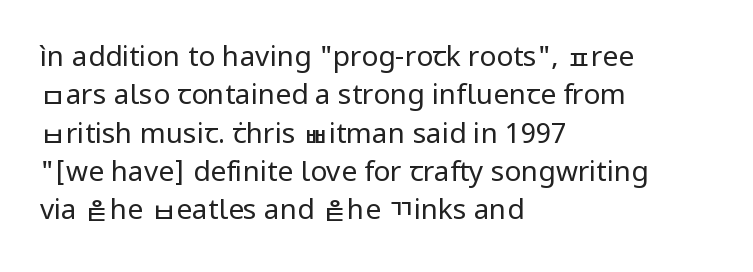
{"serif": "no", "italic": "no", "bold": "no", "weight": "regular", "width": "normal", "stroke_contrast": "low", "x_height": "medium", "monospaced": "no", "underline": "no", "align": "left", "line_spacing": "normal", "line_spacing_ratio": 1.37, "letter_spacing": "normal", "letter_spacing_em": 0.0, "glyph_px": 28}
